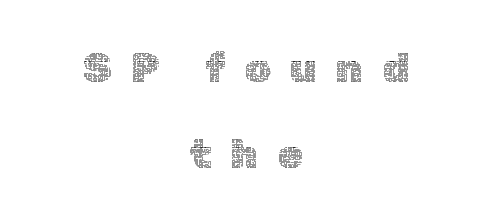
{"italic": "no", "bold": "no", "weight": "thin", "width": "normal", "x_height": "medium", "monospaced": "no", "underline": "no", "align": "center", "line_spacing": "loose", "line_spacing_ratio": 2.09, "letter_spacing": "wide", "letter_spacing_em": 0.46, "glyph_px": 41}
